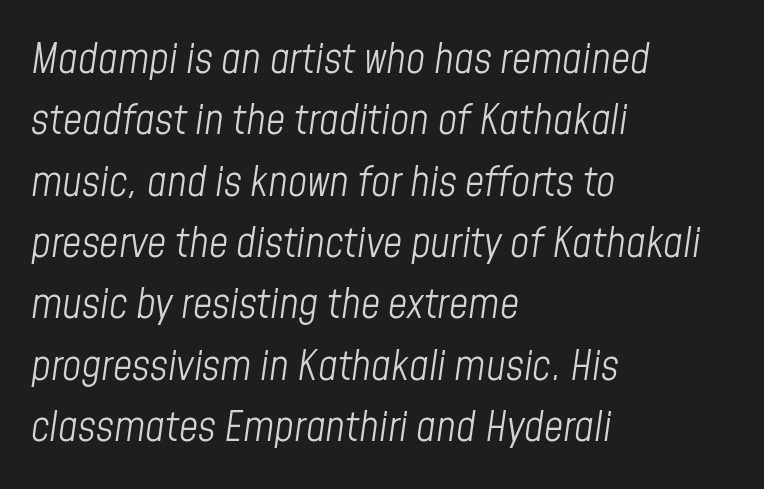
Q: Is the text bold? A: No.
Q: Is the text italic (slanted)? A: Yes, it leans right by about 8 degrees.
Q: Is the text underlined? A: No.
Q: How is the paragraph aligned? A: Left-aligned.
Q: Is the spacing between letters normal or unusually wide? A: Normal.
Q: Is the spacing between lines tight, normal or loose? A: Normal.
Q: Width (condensed, normal, or wide)? A: Condensed.
Q: Stroke contrast? A: Low.
Q: x-height? A: Medium.
Q: Monospaced? A: No.
